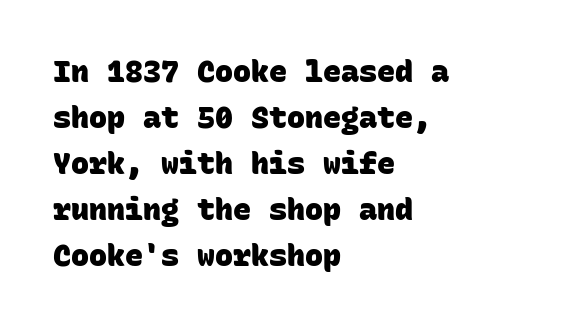
The letters march in equal steps, a hallmark of fixed-pitch type. Heavy, bold letterforms. Standard letterfit; no display-style spreading of the glyphs. Serifs: no, the terminals of the letterforms are clean. These lines are set flush left with a ragged right edge.
